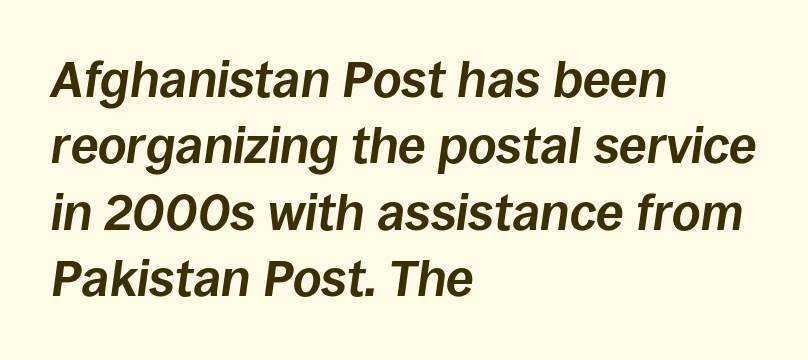
Thick stems and heavy bowls — unmistakably bold. What's the leading like? Ordinary, nothing unusual. A typesetter would call this zero additional tracking. Underlining? Definitely not there.
